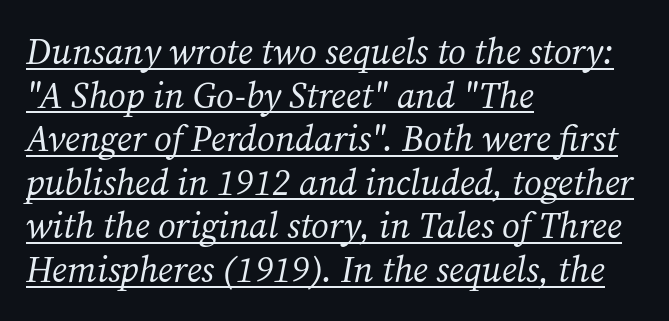
Q: Is the text bold? A: No.
Q: Is the text italic (slanted)? A: Yes, it leans right by about 12 degrees.
Q: Is the typeface a serif or a sans-serif typeface? A: Serif.
Q: Is the text underlined? A: Yes.
Q: How is the paragraph aligned? A: Left-aligned.
Q: Is the spacing between letters normal or unusually wide? A: Normal.
Q: Width (condensed, normal, or wide)? A: Normal.
Q: Stroke contrast? A: Medium.
Q: x-height? A: Medium.
Q: Monospaced? A: No.
